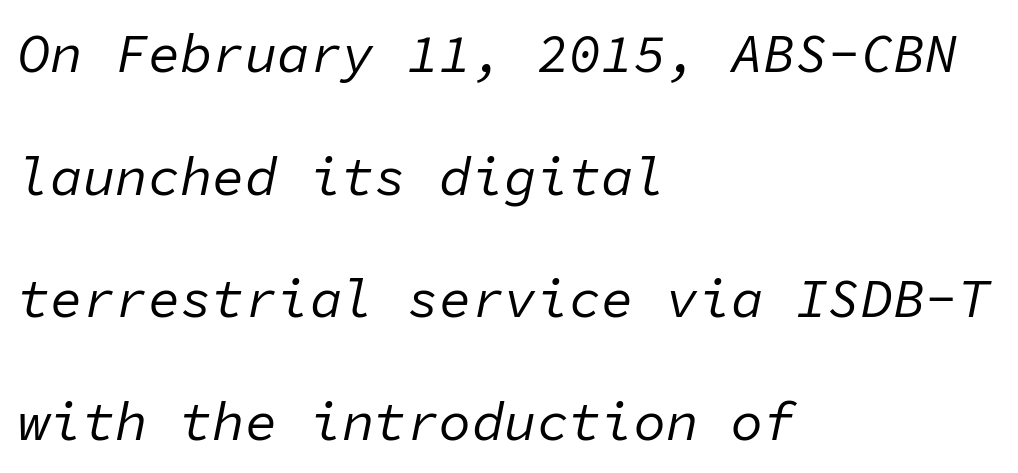
The image shows 54 px regular-weight type, italic (leaning right), monospaced; set left-aligned, loose line spacing (2.27x), normal letter spacing, not underlined; low stroke contrast and a medium x-height.
